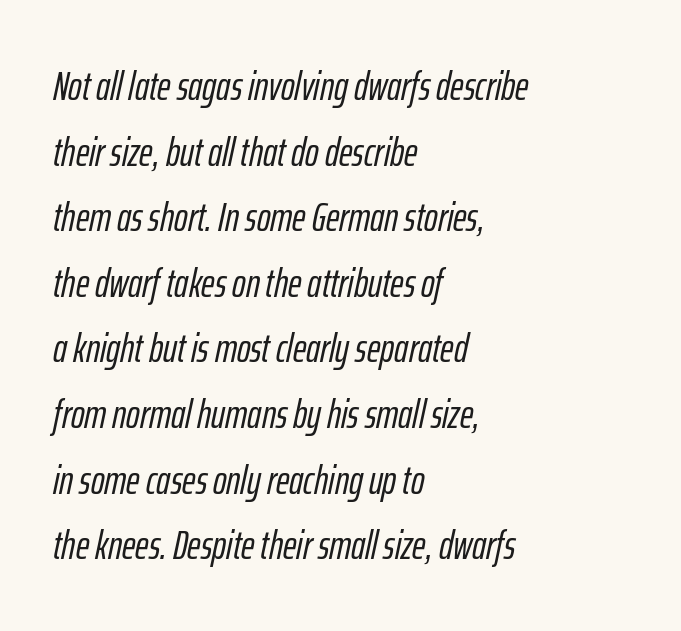
{"italic": "yes", "lean": "right", "slant_degrees": 12, "width": "condensed", "stroke_contrast": "low", "x_height": "medium", "monospaced": "no", "underline": "no", "align": "left", "line_spacing": "normal", "line_spacing_ratio": 1.6, "letter_spacing": "normal", "letter_spacing_em": 0.0, "glyph_px": 41}
